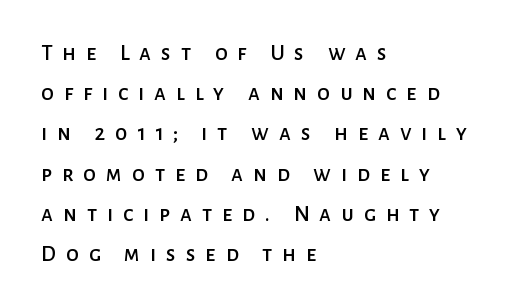
Check under the words: just untouched page. A roman cut, with each character standing at attention. Typeset ragged right — the left edge is the straight one. Display-style spreading of the glyphs; the letterfit is very open.
